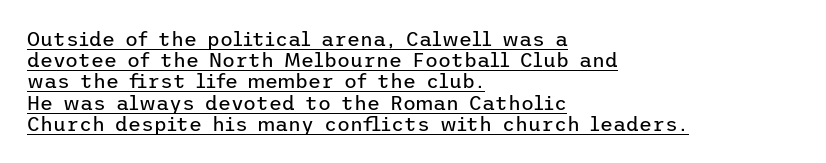
The image shows 20 px text type, upright; set left-aligned, tight line spacing (1.06x), normal letter spacing, underlined.
